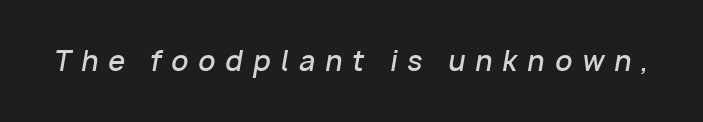
The image shows 27 px text type, italic (leaning right); set unusually wide letter spacing (+0.37 em), not underlined.
